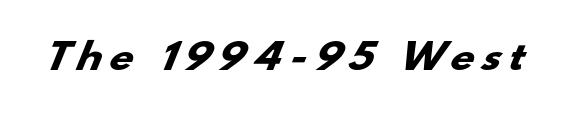
The characters display no serif detailing; their extremities are plain. The face used here has the dense, thick strokes of a bold. Letter spacing: wide. The string is rendered with underlining switched off. The rendering uses natural spacing where letterforms have individual widths.
